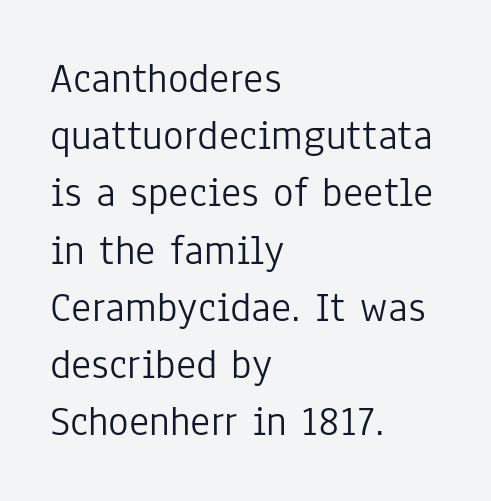
Q: Is the text bold? A: No.
Q: Is the text italic (slanted)? A: No, it is upright.
Q: Is the typeface a serif or a sans-serif typeface? A: Sans-serif.
Q: Is the text underlined? A: No.
Q: How is the paragraph aligned? A: Left-aligned.
Q: Is the spacing between letters normal or unusually wide? A: Normal.
Q: Is the spacing between lines tight, normal or loose? A: Normal.
Q: Width (condensed, normal, or wide)? A: Condensed.
Q: Stroke contrast? A: Low.
Q: x-height? A: Medium.
Q: Monospaced? A: No.
